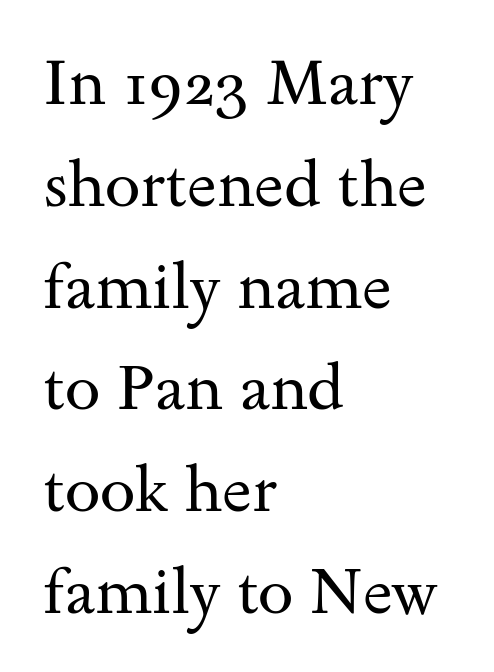
The image shows 64 px regular-weight, wide serif type, upright; set left-aligned, normal line spacing (1.59x), normal letter spacing, not underlined; medium stroke contrast and a small x-height.
